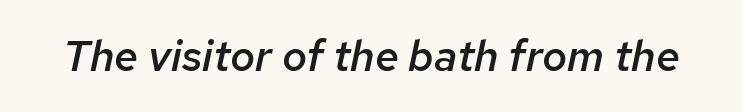
{"italic": "yes", "lean": "right", "slant_degrees": 12, "bold": "semi", "weight": "semibold", "width": "normal", "stroke_contrast": "low", "x_height": "medium", "monospaced": "no", "underline": "no", "letter_spacing": "normal", "letter_spacing_em": 0.0, "glyph_px": 43}
